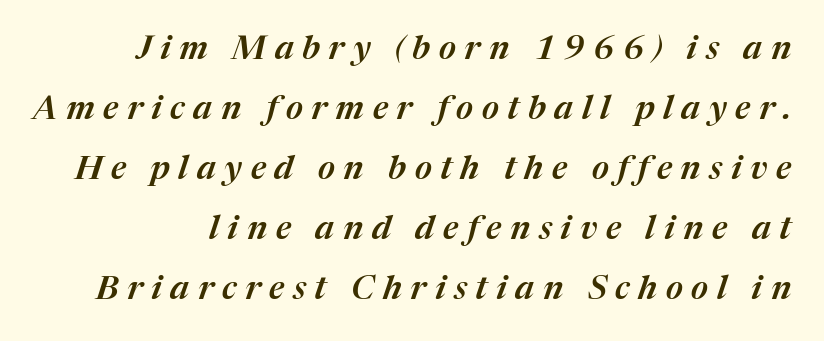
{"italic": "yes", "lean": "right", "slant_degrees": 17, "width": "normal", "stroke_contrast": "medium", "x_height": "medium", "monospaced": "no", "underline": "no", "line_spacing_ratio": 1.82, "letter_spacing": "wide", "letter_spacing_em": 0.26, "glyph_px": 33}
